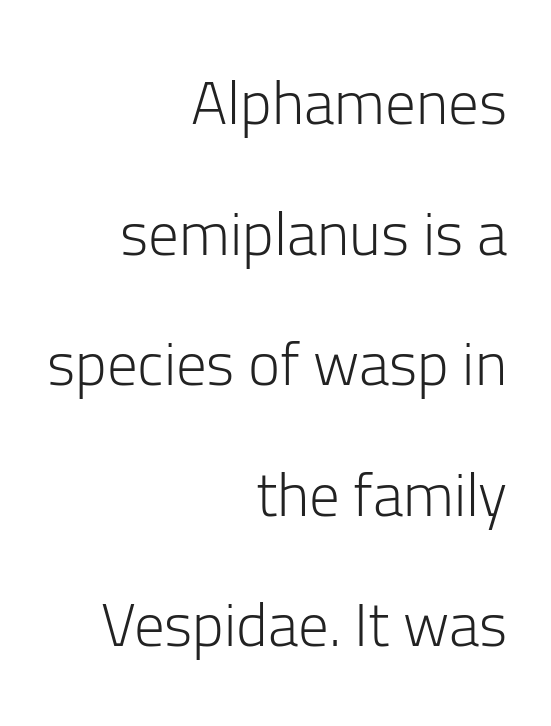
{"serif": "no", "italic": "no", "bold": "no", "weight": "light", "width": "normal", "stroke_contrast": "low", "x_height": "medium", "monospaced": "no", "underline": "no", "align": "right", "line_spacing": "loose", "line_spacing_ratio": 2.14, "letter_spacing": "normal", "letter_spacing_em": 0.0, "glyph_px": 61}
